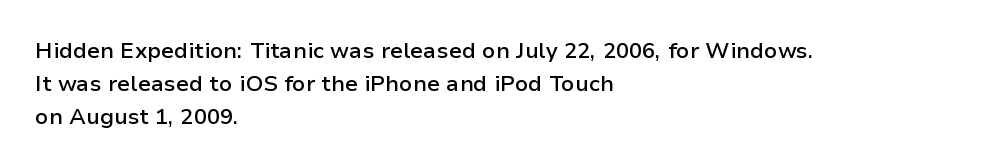
The words here are not underlined. Each new line begins a customary step beneath the previous one. These lines were composed using upright roman letters. In CSS terms this would be text-align: left. Compared with typical body copy, the letter spacing here is the same. This is the in-between weight designers call semibold or demi.
